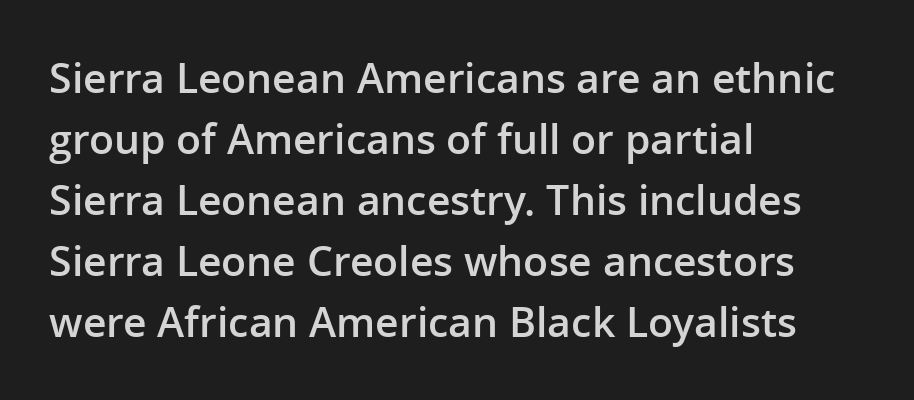
{"serif": "no", "italic": "no", "bold": "semi", "weight": "semibold", "width": "normal", "stroke_contrast": "low", "x_height": "medium", "monospaced": "no", "underline": "no", "align": "left", "line_spacing": "normal", "line_spacing_ratio": 1.49, "letter_spacing": "normal", "letter_spacing_em": 0.0, "glyph_px": 41}
